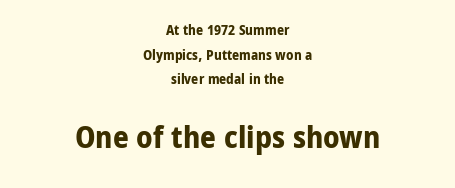
Q: Is the text bold? A: Yes.
Q: Is the text italic (slanted)? A: No, it is upright.
Q: Is the typeface a serif or a sans-serif typeface? A: Sans-serif.
Q: Is the text underlined? A: No.
Q: How is the paragraph aligned? A: Centered.
Q: Is the spacing between letters normal or unusually wide? A: Normal.
Q: Which block of text is set in a larger size, the first (top) or the second (bottom)? A: The second (bottom) one.
Q: Width (condensed, normal, or wide)? A: Normal.
Q: Stroke contrast? A: Low.
Q: x-height? A: Medium.
Q: Monospaced? A: No.
